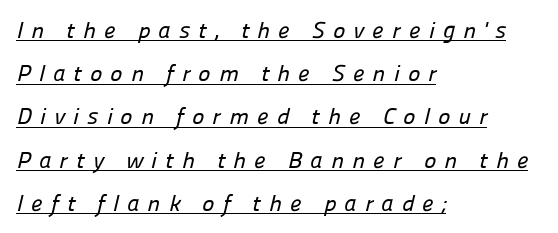
{"underline": "yes", "align": "left", "line_spacing_ratio": 1.88, "letter_spacing": "wide", "letter_spacing_em": 0.36, "glyph_px": 23}
